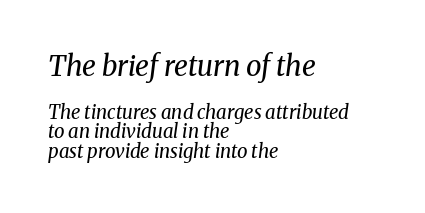
Q: Is the text bold? A: No.
Q: Is the text italic (slanted)? A: Yes, it leans right by about 8 degrees.
Q: Is the typeface a serif or a sans-serif typeface? A: Serif.
Q: Is the text underlined? A: No.
Q: How is the paragraph aligned? A: Left-aligned.
Q: Is the spacing between letters normal or unusually wide? A: Normal.
Q: Is the spacing between lines tight, normal or loose? A: Tight.
Q: Which block of text is set in a larger size, the first (top) or the second (bottom)? A: The first (top) one.
Q: Width (condensed, normal, or wide)? A: Normal.
Q: Stroke contrast? A: Medium.
Q: x-height? A: Medium.
Q: Monospaced? A: No.
